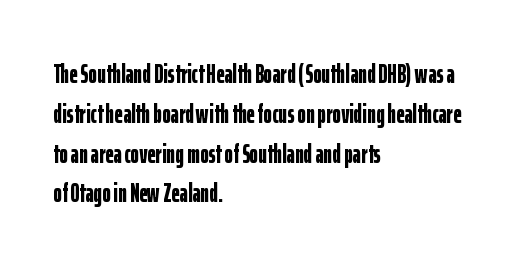
{"italic": "no", "bold": "yes", "underline": "no", "align": "left", "line_spacing": "normal", "line_spacing_ratio": 1.53, "letter_spacing": "normal", "letter_spacing_em": 0.0, "glyph_px": 26}
